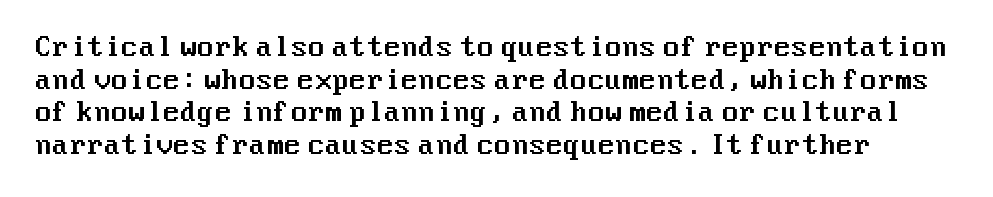
Q: Is the text italic (slanted)? A: No, it is upright.
Q: Is the text underlined? A: No.
Q: Is the spacing between letters normal or unusually wide? A: Normal.
Q: Is the spacing between lines tight, normal or loose? A: Normal.
